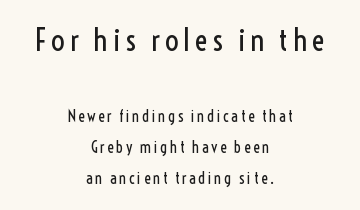
{"serif": "no", "italic": "no", "bold": "no", "weight": "regular", "width": "condensed", "x_height": "medium", "monospaced": "no", "underline": "no", "align": "center", "line_spacing": "loose", "line_spacing_ratio": 1.96, "larger_block": "first", "size_ratio": 1.94, "glyph_px": 31}
